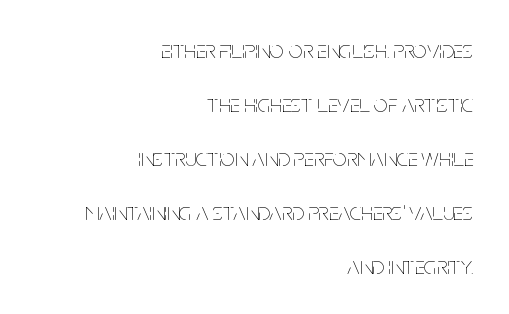
The image shows 25 px text type, upright; set right-aligned, loose line spacing (2.16x), normal letter spacing, not underlined.
